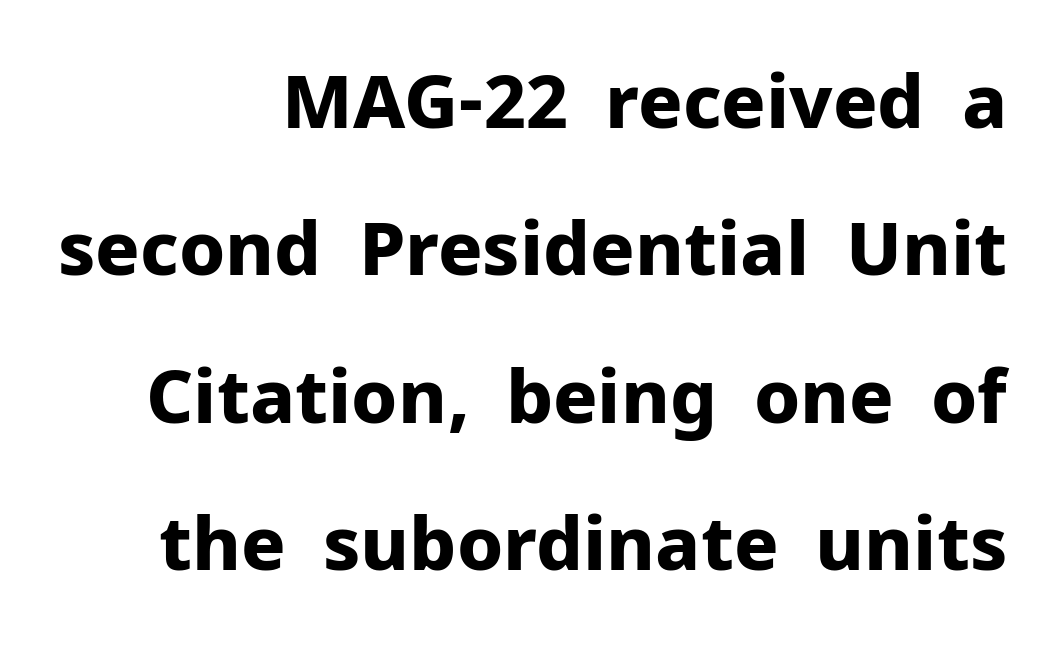
The image shows 74 px bold sans-serif type, upright; set right-aligned, loose line spacing (1.99x), normal letter spacing, not underlined; low stroke contrast and a medium x-height.
